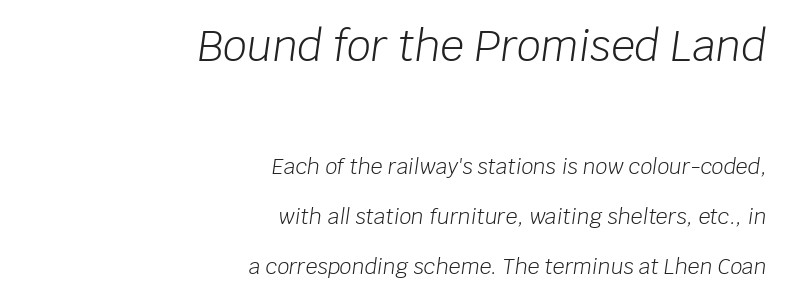
The image shows 42 px light type, italic (leaning right); set right-aligned, loose line spacing (2.38x), normal letter spacing, not underlined; the first (top) block is 2.0x larger; low stroke contrast and a large x-height.
